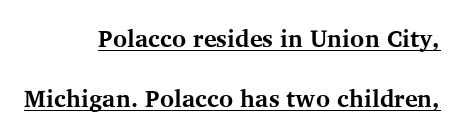
The lines in this sample share a right terminus and differ only in where they begin. The lettering holds an erect, upright posture throughout. Typesetter's note: full bold, strokes at maximum text heaviness. Glyph-to-glyph distance matches everyday printed text. The glyphs are accompanied by a horizontal stroke just below them.
